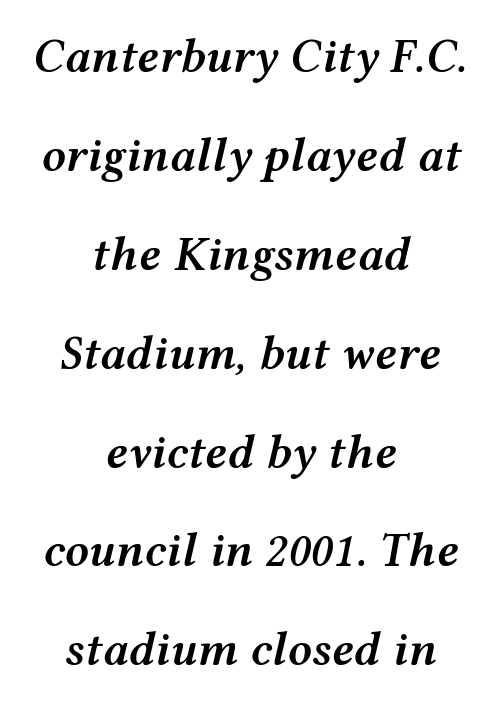
Q: Is the text bold? A: Semi-bold.
Q: Is the text italic (slanted)? A: Yes, it leans right by about 12 degrees.
Q: Is the text underlined? A: No.
Q: How is the paragraph aligned? A: Centered.
Q: Is the spacing between letters normal or unusually wide? A: Normal.
Q: Is the spacing between lines tight, normal or loose? A: Loose.
Q: Width (condensed, normal, or wide)? A: Wide.
Q: Stroke contrast? A: Medium.
Q: x-height? A: Medium.
Q: Monospaced? A: No.
